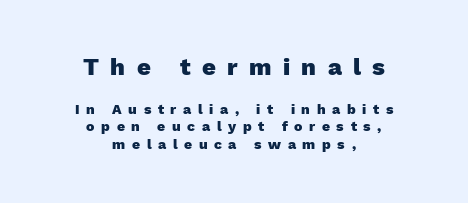
Look at the tracking — it's clearly loosened, letters drifting apart. These lines are centered, leaving both edges ragged. A clean baseline with only descenders dipping below it. Of the two passages, the one on top uses the larger point size.
